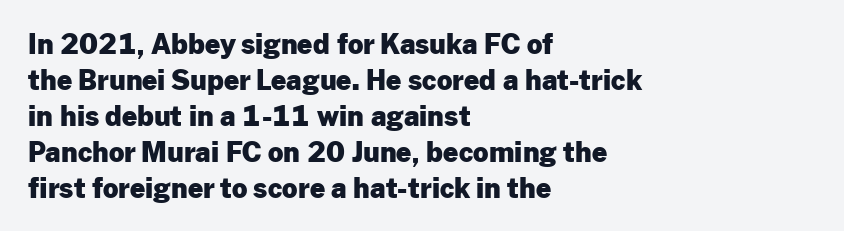
The image shows 27 px bold type, upright; set left-aligned, normal line spacing (1.33x), normal letter spacing, not underlined.
